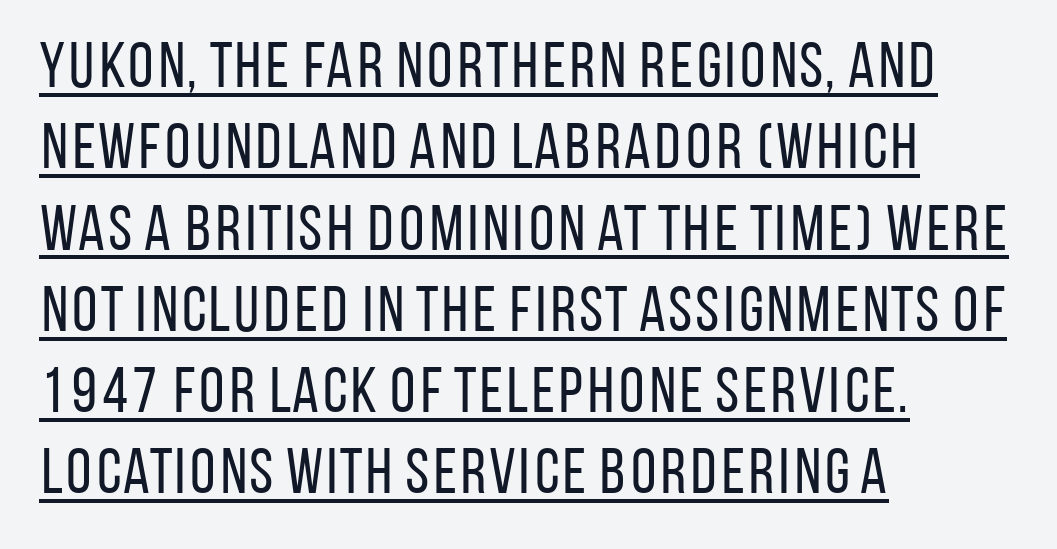
{"serif": "no", "italic": "no", "bold": "no", "weight": "regular", "width": "condensed", "stroke_contrast": "low", "x_height": "large", "monospaced": "no", "underline": "yes", "align": "left", "line_spacing": "normal", "line_spacing_ratio": 1.27, "letter_spacing": "normal", "letter_spacing_em": 0.0, "glyph_px": 64}
